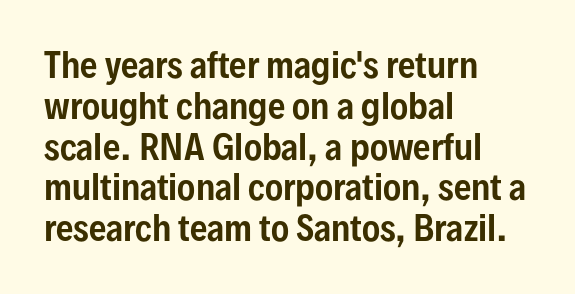
Q: Is the text italic (slanted)? A: No, it is upright.
Q: Is the typeface a serif or a sans-serif typeface? A: Sans-serif.
Q: Is the text underlined? A: No.
Q: How is the paragraph aligned? A: Left-aligned.
Q: Is the spacing between letters normal or unusually wide? A: Normal.
Q: Width (condensed, normal, or wide)? A: Condensed.
Q: Stroke contrast? A: Low.
Q: x-height? A: Medium.
Q: Monospaced? A: No.
